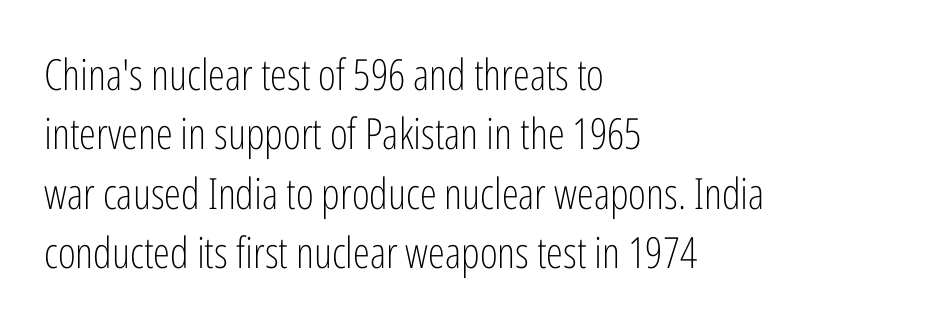
The rendering uses a moderate line-height, typical for paragraphs. This reads as an unemphasized weight, regular at the heaviest. Line starts are locked; line ends wander. Bare-footed words on every line. Ordinary non-slanted type is in use. How are the letters spaced? Ordinarily, with no added tracking.
